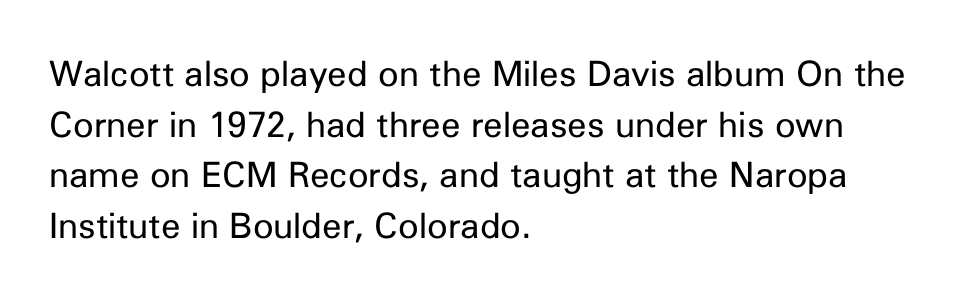
{"serif": "no", "italic": "no", "bold": "no", "weight": "regular", "width": "normal", "stroke_contrast": "low", "x_height": "medium", "monospaced": "no", "underline": "no", "align": "left", "line_spacing": "normal", "line_spacing_ratio": 1.45, "letter_spacing": "normal", "letter_spacing_em": 0.0, "glyph_px": 35}
